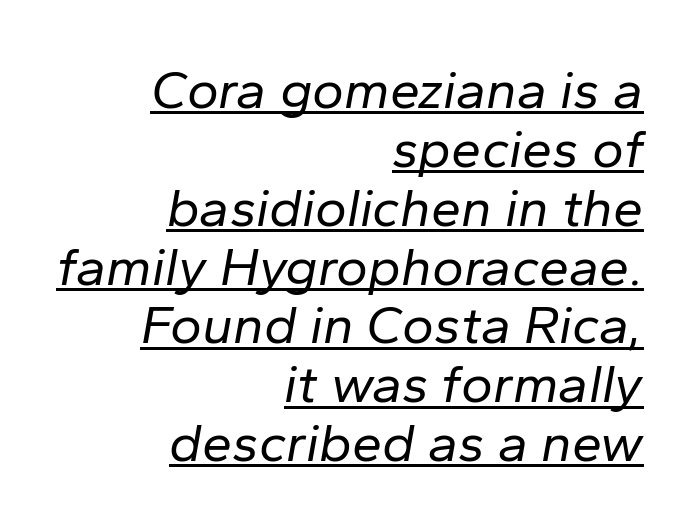
Q: Is the text bold? A: No.
Q: Is the text italic (slanted)? A: Yes, it leans right by about 10 degrees.
Q: Is the text underlined? A: Yes.
Q: How is the paragraph aligned? A: Right-aligned.
Q: Is the spacing between letters normal or unusually wide? A: Normal.
Q: Is the spacing between lines tight, normal or loose? A: Tight.
Q: Width (condensed, normal, or wide)? A: Normal.
Q: Stroke contrast? A: Low.
Q: x-height? A: Medium.
Q: Monospaced? A: No.
